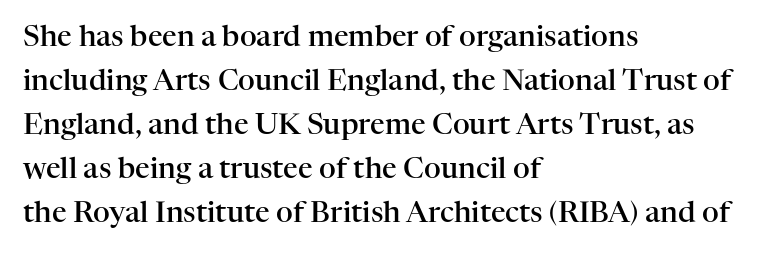
The designer went with a serif here, giving each stem small feet. There is no visible air inserted between adjacent glyphs. Only glyphs here, with clear space below each row. Is the block centered? No — it sits flush against the left margin.
